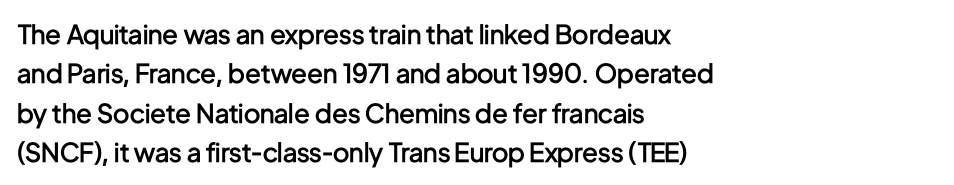
Layout note: lines flush left. The rendering uses a moderate line-height, typical for paragraphs. The typography opts for an upright posture over an oblique one. Weight check: semibold — heavier than regular, not quite bold. The area under the type is left untouched.
